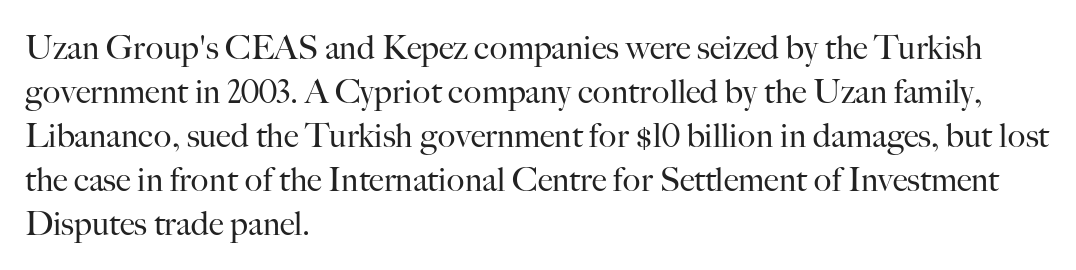
Q: Is the text bold? A: No.
Q: Is the text italic (slanted)? A: No, it is upright.
Q: Is the typeface a serif or a sans-serif typeface? A: Serif.
Q: Is the text underlined? A: No.
Q: How is the paragraph aligned? A: Left-aligned.
Q: Is the spacing between letters normal or unusually wide? A: Normal.
Q: Is the spacing between lines tight, normal or loose? A: Normal.
Q: Width (condensed, normal, or wide)? A: Normal.
Q: Stroke contrast? A: High.
Q: x-height? A: Small.
Q: Monospaced? A: No.
